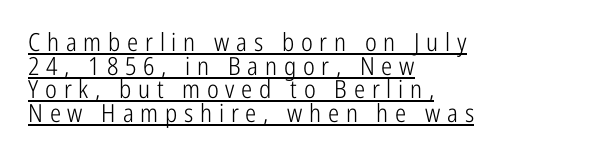
Looks like someone drew a line under every word here. These lines stack with their left ends in a neat column. The passage shown has open, widely tracked lettering throughout. Notice how descenders almost collide with the ascenders below — that's tight leading.
